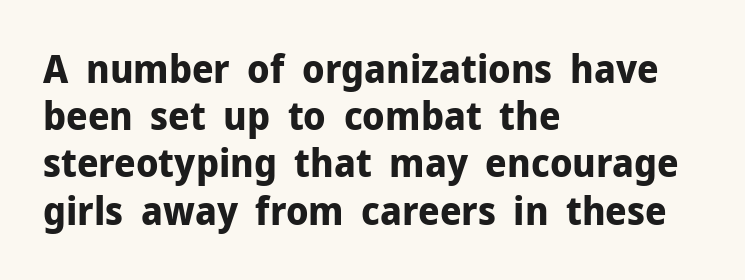
{"serif": "no", "italic": "no", "bold": "yes", "weight": "bold", "width": "normal", "stroke_contrast": "low", "x_height": "medium", "monospaced": "no", "underline": "no", "align": "left", "line_spacing_ratio": 1.21, "letter_spacing": "normal", "letter_spacing_em": 0.0, "glyph_px": 39}
